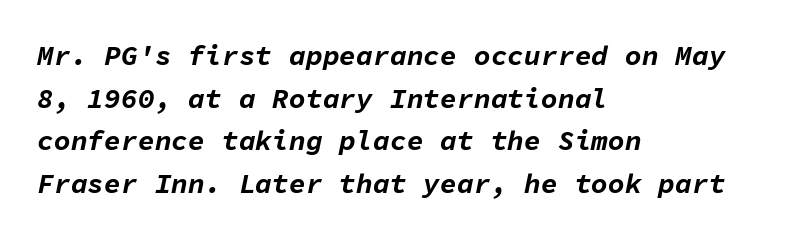
Q: Is the text bold? A: Yes.
Q: Is the text italic (slanted)? A: Yes, it leans right by about 11 degrees.
Q: Is the text underlined? A: No.
Q: How is the paragraph aligned? A: Left-aligned.
Q: Is the spacing between letters normal or unusually wide? A: Normal.
Q: Is the spacing between lines tight, normal or loose? A: Normal.
Q: Width (condensed, normal, or wide)? A: Normal.
Q: Stroke contrast? A: Low.
Q: x-height? A: Medium.
Q: Monospaced? A: Yes.
